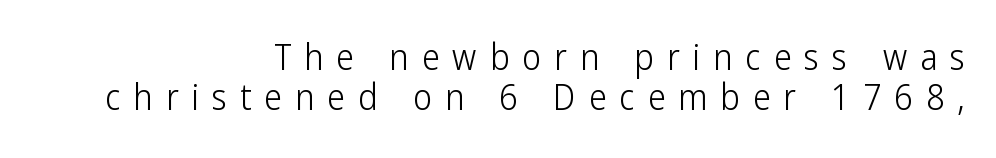
{"serif": "no", "italic": "no", "bold": "no", "weight": "light", "width": "condensed", "stroke_contrast": "low", "x_height": "medium", "monospaced": "no", "underline": "no", "align": "right", "line_spacing": "tight", "line_spacing_ratio": 1.11, "letter_spacing": "wide", "letter_spacing_em": 0.36, "glyph_px": 36}
